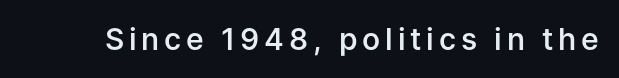
Q: Is the text bold? A: Semi-bold.
Q: Is the text italic (slanted)? A: No, it is upright.
Q: Is the typeface a serif or a sans-serif typeface? A: Sans-serif.
Q: Is the text underlined? A: No.
Q: Width (condensed, normal, or wide)? A: Normal.
Q: Stroke contrast? A: Low.
Q: x-height? A: Medium.
Q: Monospaced? A: No.
